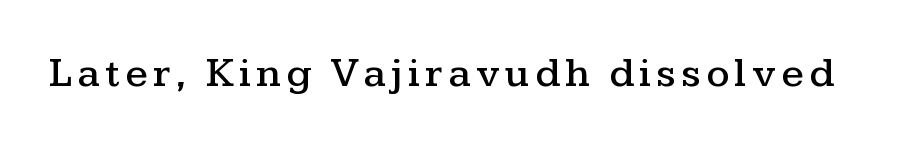
A clean baseline with only descenders dipping below it. The lettering holds an erect, upright posture throughout. The face used here is proportionally spaced, like ordinary book or web type. Note: serifs present on the glyphs.
